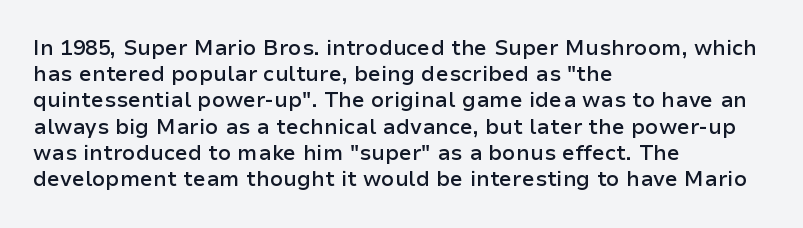
The image shows 21 px text type, upright; set left-aligned, normal line spacing (1.25x), normal letter spacing, not underlined.
